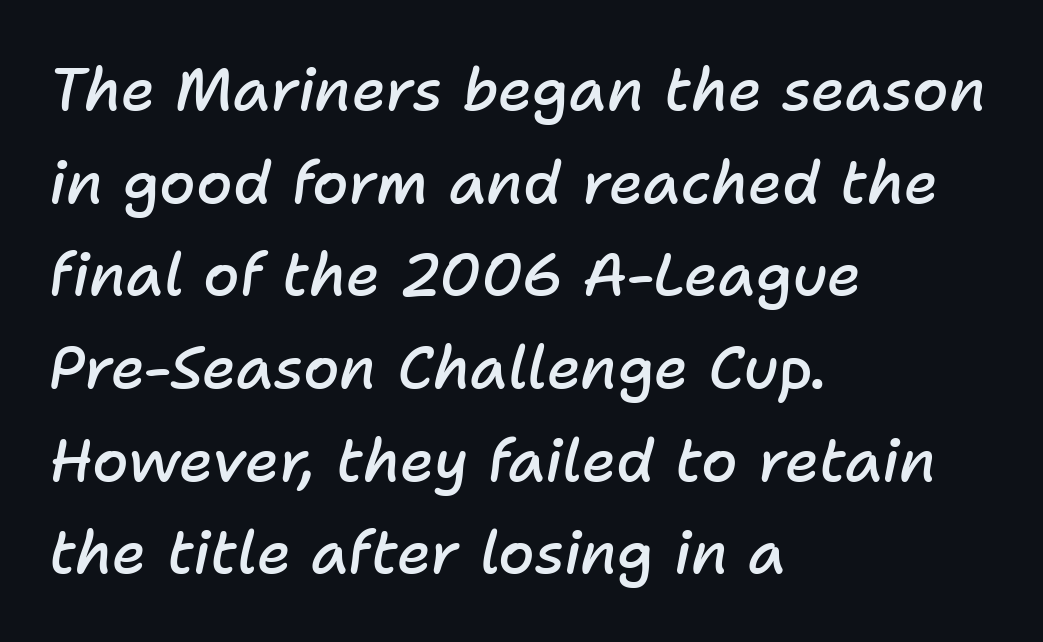
The image shows 59 px semibold type, italic (leaning right); set left-aligned, normal line spacing (1.57x), normal letter spacing, not underlined; low stroke contrast and a medium x-height.
